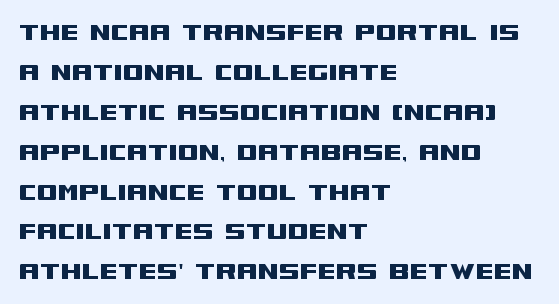
Descenders are the only things crossing below the line. Leftover space on each line is placed entirely after the last word. Line spacing here is normal. Each letter keeps its own natural width here, so spacing adapts to shape. Posture: straight, roman, zero tilt. The type is set solid horizontally, with unmodified tracking.
